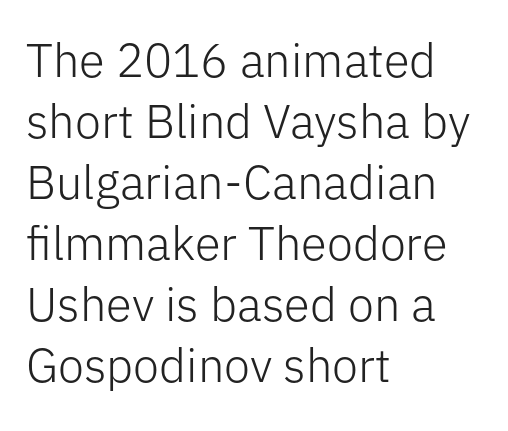
The image shows 47 px light sans-serif type, upright; set left-aligned, normal line spacing (1.3x), normal letter spacing, not underlined; low stroke contrast and a medium x-height.
